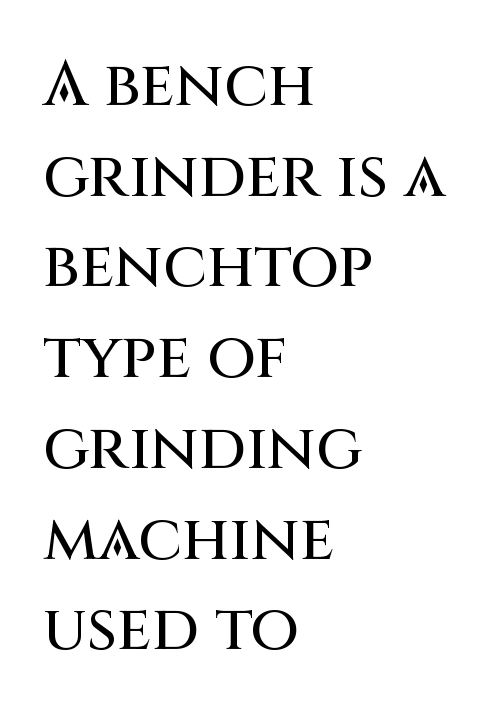
Decoration check: the copy has no underline. This sample uses a sans-serif face. This sample is left-justified, so line endings fall wherever the words run out. Vertical spacing — default.
